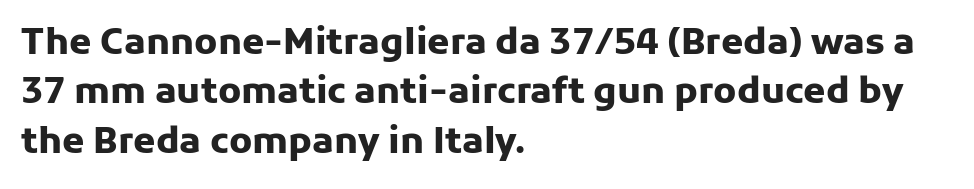
Regular leading. Does the lettering tilt? It doesn't — this is upright. Here the designer chose a conventional face with non-uniform glyph widths. Characters follow at the spacing the type designer built in. The baseline area is clear. The paragraph shown leans on its left margin.
